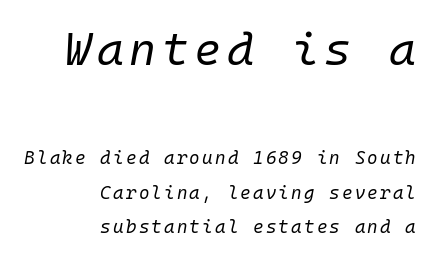
Q: Is the text bold? A: No.
Q: Is the text italic (slanted)? A: Yes, it leans right by about 10 degrees.
Q: Is the text underlined? A: No.
Q: How is the paragraph aligned? A: Right-aligned.
Q: Is the spacing between lines tight, normal or loose? A: Loose.
Q: Which block of text is set in a larger size, the first (top) or the second (bottom)? A: The first (top) one.
Q: Width (condensed, normal, or wide)? A: Normal.
Q: Stroke contrast? A: Low.
Q: x-height? A: Medium.
Q: Monospaced? A: Yes.
